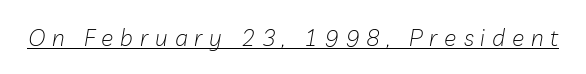
Compared with a typical body face, this is equally light or lighter still. The words here are underlined. This sample uses expanded letter spacing, leaving extra air between glyphs. Characters are canted at an angle relative to the baseline's perpendicular.
